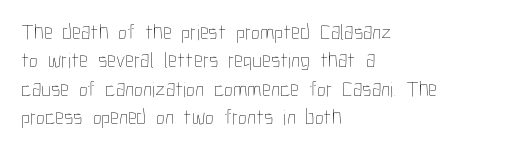
Q: Is the text bold? A: No.
Q: Is the text italic (slanted)? A: No, it is upright.
Q: Is the text underlined? A: No.
Q: How is the paragraph aligned? A: Left-aligned.
Q: Is the spacing between letters normal or unusually wide? A: Normal.
Q: Is the spacing between lines tight, normal or loose? A: Normal.
